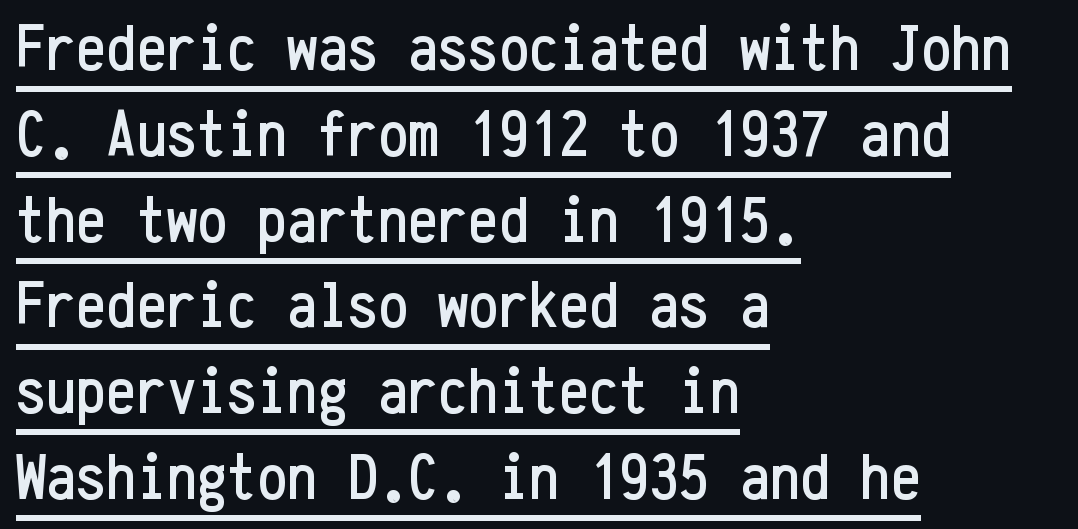
{"serif": "no", "italic": "no", "width": "condensed", "stroke_contrast": "low", "x_height": "medium", "monospaced": "yes", "underline": "yes", "align": "left", "line_spacing": "normal", "line_spacing_ratio": 1.28, "letter_spacing": "normal", "letter_spacing_em": 0.0, "glyph_px": 67}
